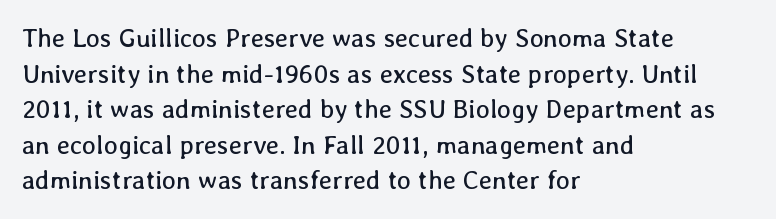
{"italic": "no", "bold": "no", "underline": "no", "align": "left", "line_spacing": "normal", "line_spacing_ratio": 1.37, "letter_spacing": "normal", "letter_spacing_em": 0.0, "glyph_px": 26}
